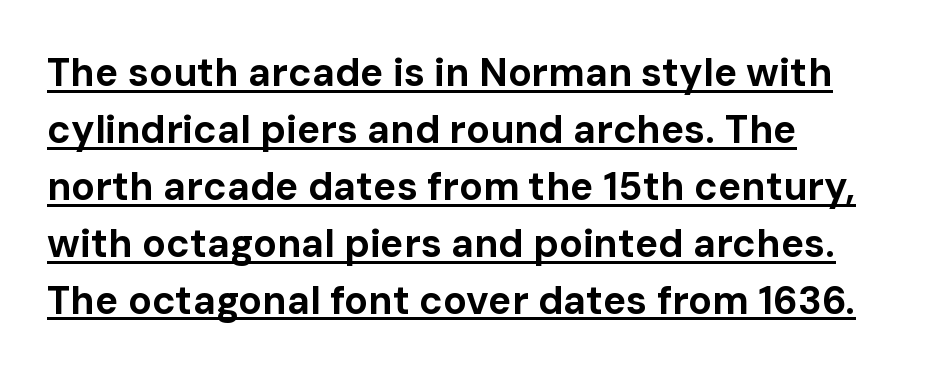
The image shows 39 px bold sans-serif type, upright; set left-aligned, normal line spacing (1.46x), normal letter spacing, underlined; low stroke contrast and a medium x-height.
